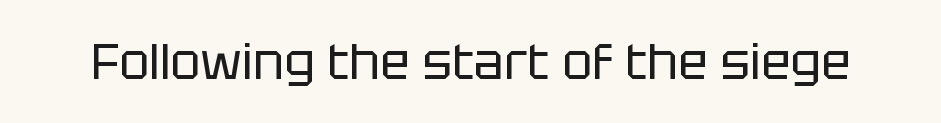
Q: Is the text bold? A: No.
Q: Is the text italic (slanted)? A: No, it is upright.
Q: Is the typeface a serif or a sans-serif typeface? A: Sans-serif.
Q: Is the text underlined? A: No.
Q: Is the spacing between letters normal or unusually wide? A: Normal.
Q: Width (condensed, normal, or wide)? A: Normal.
Q: Stroke contrast? A: Low.
Q: x-height? A: Large.
Q: Monospaced? A: No.
